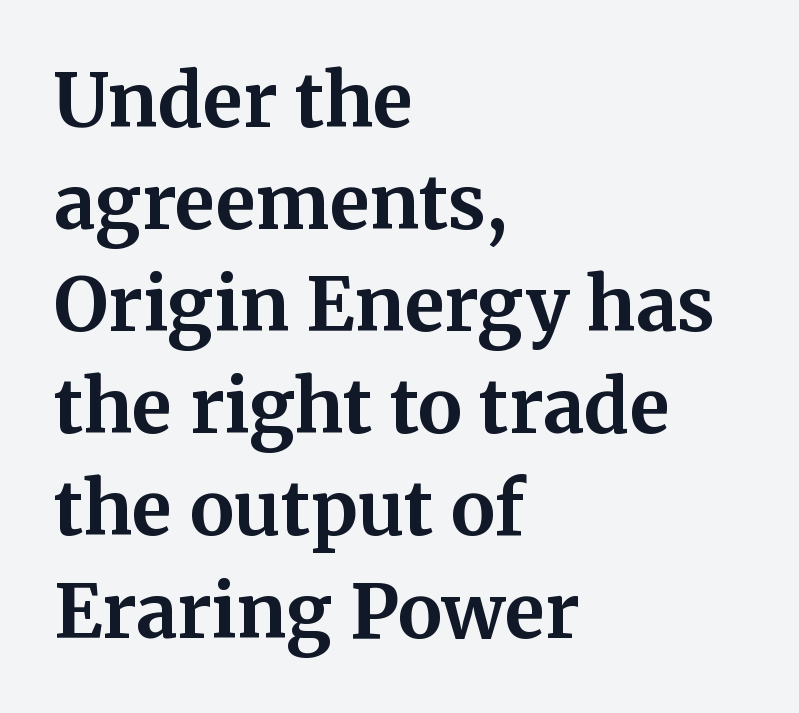
Q: Is the text bold? A: Yes.
Q: Is the text italic (slanted)? A: No, it is upright.
Q: Is the typeface a serif or a sans-serif typeface? A: Serif.
Q: Is the text underlined? A: No.
Q: How is the paragraph aligned? A: Left-aligned.
Q: Is the spacing between letters normal or unusually wide? A: Normal.
Q: Is the spacing between lines tight, normal or loose? A: Normal.
Q: Width (condensed, normal, or wide)? A: Normal.
Q: Stroke contrast? A: Medium.
Q: x-height? A: Medium.
Q: Monospaced? A: No.
